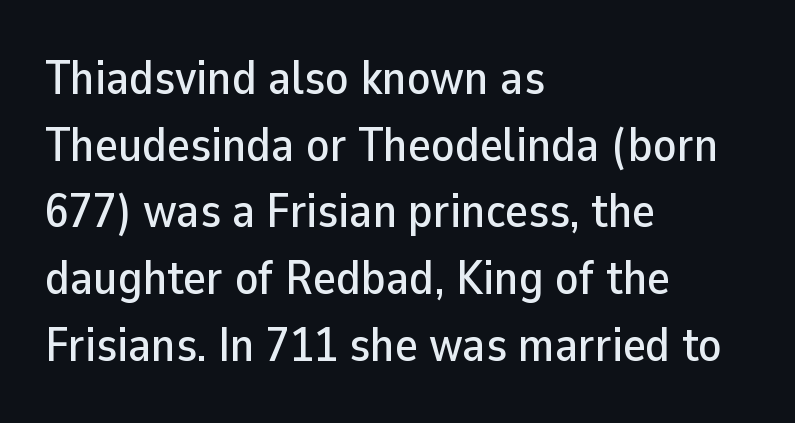
{"serif": "no", "italic": "no", "width": "normal", "stroke_contrast": "low", "x_height": "medium", "monospaced": "no", "underline": "no", "align": "left", "line_spacing": "normal", "line_spacing_ratio": 1.39, "letter_spacing": "normal", "letter_spacing_em": 0.0, "glyph_px": 48}
